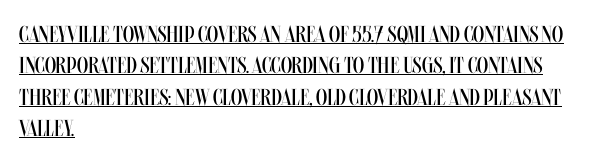
Q: Is the text bold? A: No.
Q: Is the text italic (slanted)? A: No, it is upright.
Q: Is the text underlined? A: Yes.
Q: How is the paragraph aligned? A: Left-aligned.
Q: Is the spacing between letters normal or unusually wide? A: Normal.
Q: Is the spacing between lines tight, normal or loose? A: Normal.
